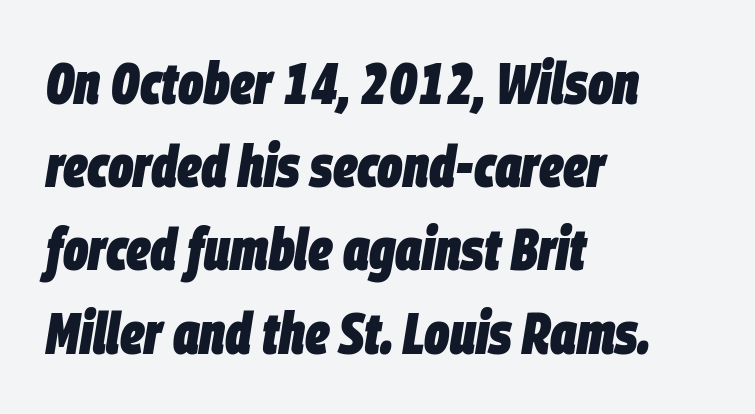
The image shows 59 px heavy, condensed type, italic (leaning right); set left-aligned, normal line spacing (1.41x), normal letter spacing, not underlined; low stroke contrast and a large x-height.
